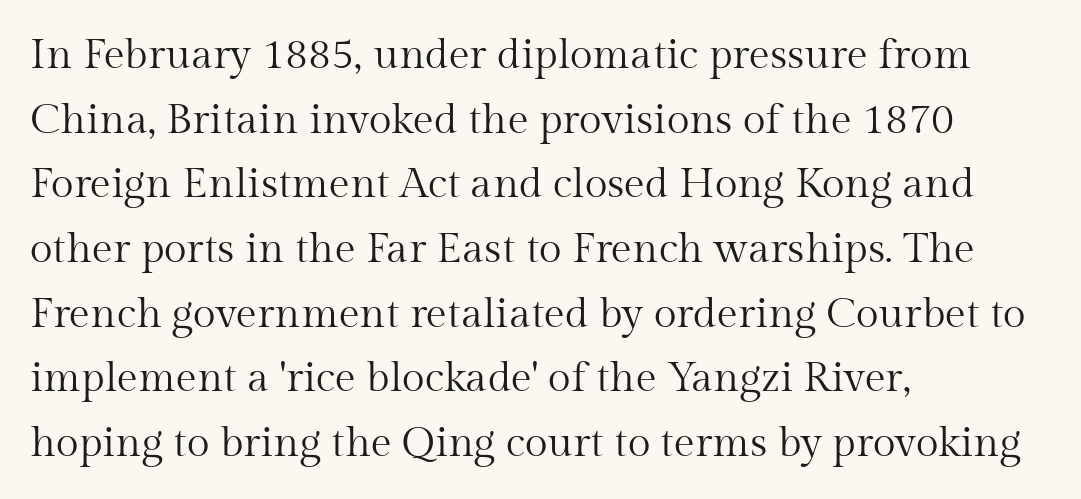
Q: Is the text bold? A: No.
Q: Is the text italic (slanted)? A: No, it is upright.
Q: Is the typeface a serif or a sans-serif typeface? A: Serif.
Q: Is the text underlined? A: No.
Q: How is the paragraph aligned? A: Left-aligned.
Q: Is the spacing between letters normal or unusually wide? A: Normal.
Q: Is the spacing between lines tight, normal or loose? A: Normal.
Q: Width (condensed, normal, or wide)? A: Normal.
Q: Stroke contrast? A: Medium.
Q: x-height? A: Medium.
Q: Monospaced? A: No.
